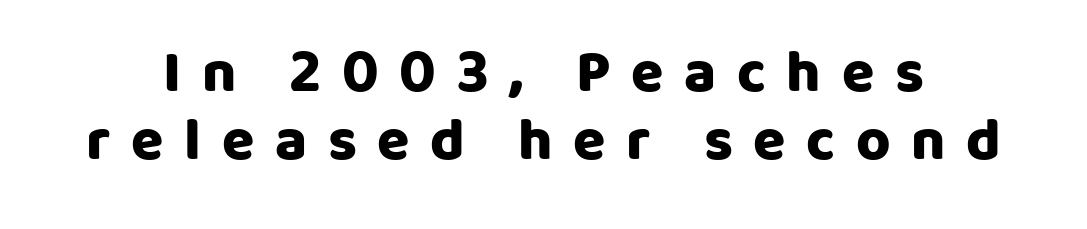
Glance below the letters and you will spot only blank space. The tracking jumps out immediately: characters are airy and widely separated. Set as a true bold cut, around the 700 mark. Line spacing here is tight. This sample has the flowing, uneven cadence of proportional lettering. Every character sits straight up, as roman type does.
